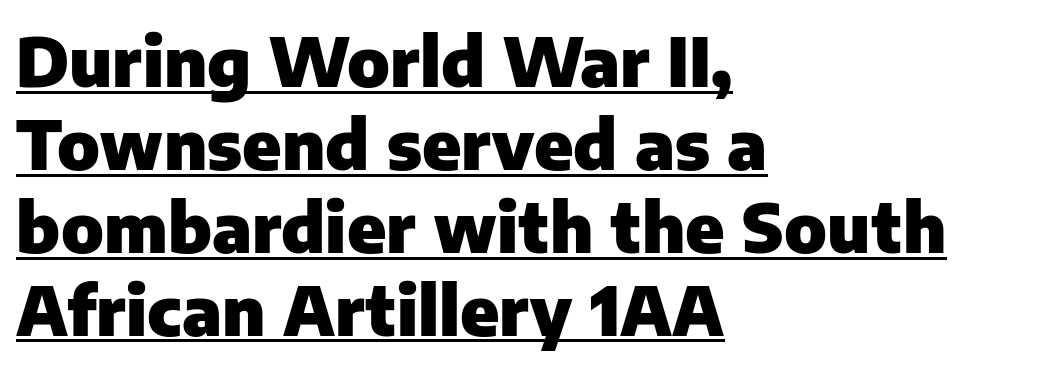
{"serif": "no", "italic": "no", "bold": "yes", "weight": "heavy", "width": "normal", "stroke_contrast": "low", "x_height": "medium", "monospaced": "no", "underline": "yes", "align": "left", "line_spacing_ratio": 1.22, "letter_spacing": "normal", "letter_spacing_em": 0.0, "glyph_px": 68}
